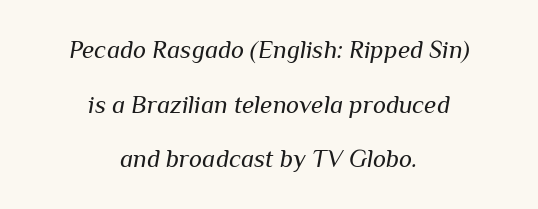
Q: Is the text bold? A: No.
Q: Is the text italic (slanted)? A: Yes, it leans right by about 10 degrees.
Q: Is the text underlined? A: No.
Q: How is the paragraph aligned? A: Centered.
Q: Is the spacing between letters normal or unusually wide? A: Normal.
Q: Is the spacing between lines tight, normal or loose? A: Loose.
